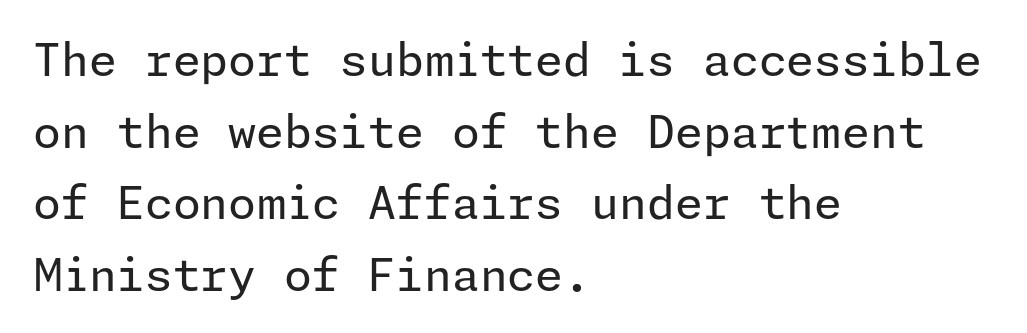
The image shows 45 px regular-weight sans-serif type, upright; set left-aligned, normal line spacing (1.59x), normal letter spacing, not underlined; low stroke contrast and a medium x-height.
